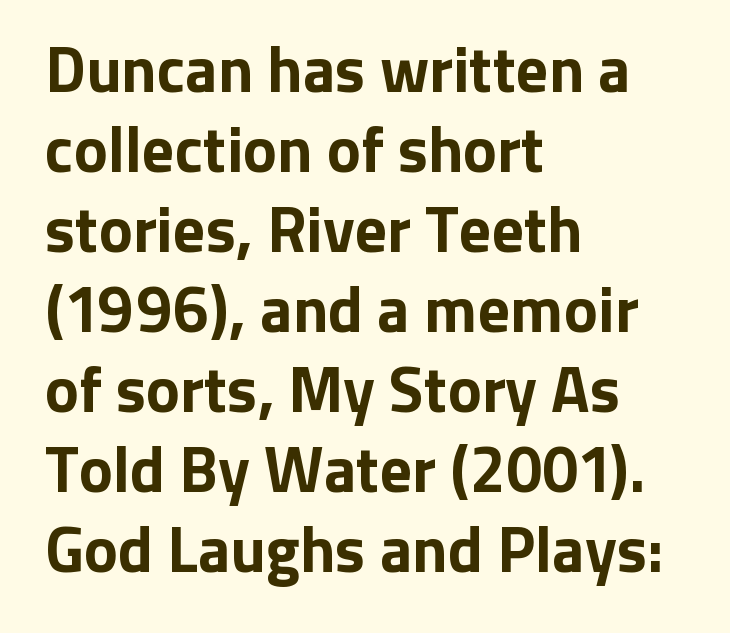
Q: Is the text bold? A: Yes.
Q: Is the text italic (slanted)? A: No, it is upright.
Q: Is the typeface a serif or a sans-serif typeface? A: Sans-serif.
Q: Is the text underlined? A: No.
Q: How is the paragraph aligned? A: Left-aligned.
Q: Is the spacing between letters normal or unusually wide? A: Normal.
Q: Is the spacing between lines tight, normal or loose? A: Normal.
Q: Width (condensed, normal, or wide)? A: Normal.
Q: Stroke contrast? A: Low.
Q: x-height? A: Medium.
Q: Monospaced? A: No.
